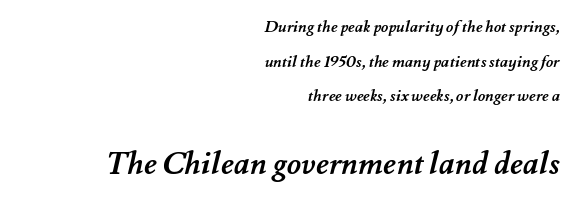
Q: Is the text bold? A: Yes.
Q: Is the text underlined? A: No.
Q: How is the paragraph aligned? A: Right-aligned.
Q: Is the spacing between letters normal or unusually wide? A: Normal.
Q: Is the spacing between lines tight, normal or loose? A: Loose.
Q: Which block of text is set in a larger size, the first (top) or the second (bottom)? A: The second (bottom) one.
Q: Width (condensed, normal, or wide)? A: Normal.
Q: Stroke contrast? A: Medium.
Q: x-height? A: Small.
Q: Monospaced? A: No.
